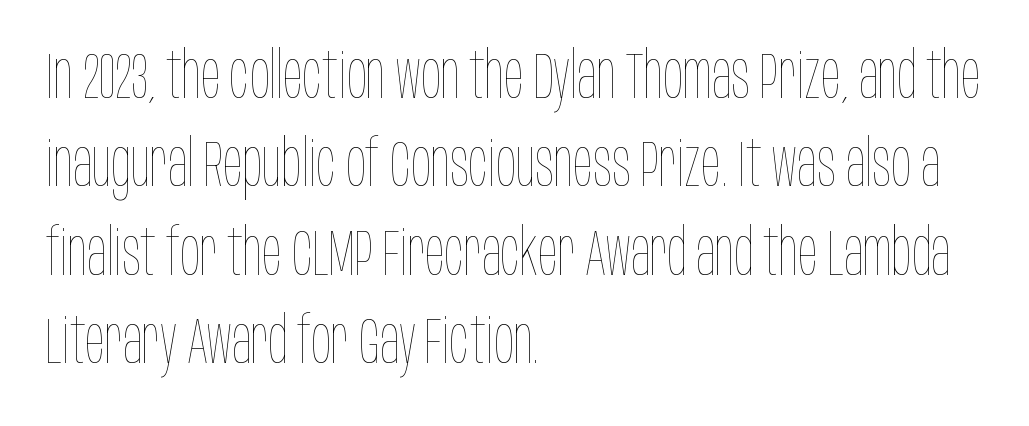
Weight class: somewhere from thin through regular. Is this a fixed-width face? No — the glyphs have proportional, varying widths. A classic flush-left, rag-right setting is used for this passage. Quick note: interline space is typical. If you drew a line through each stem, it would be perfectly vertical. Each row of text sits above clean, open space.
